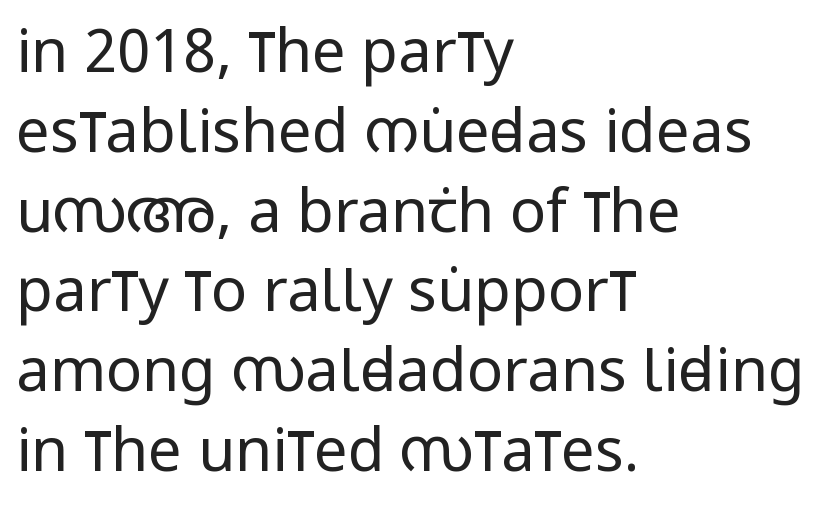
Notice how the passage keeps a crisp vertical edge on the left only. The lettering holds an erect, upright posture throughout. Vertical spacing — default. A typesetter would call this proportional, since set widths differ per character.
